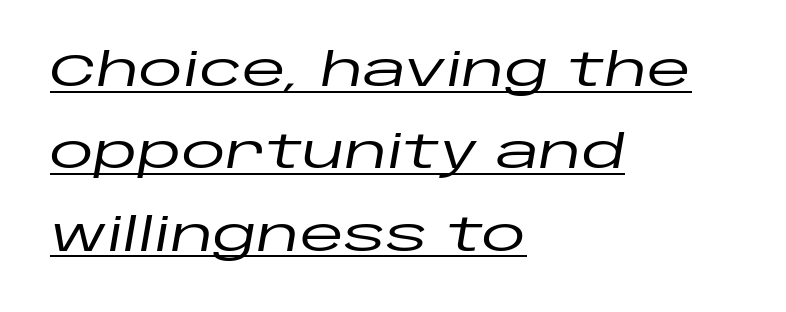
Q: Is the text italic (slanted)? A: Yes, it leans right by about 10 degrees.
Q: Is the text underlined? A: Yes.
Q: How is the paragraph aligned? A: Left-aligned.
Q: Is the spacing between letters normal or unusually wide? A: Normal.
Q: Width (condensed, normal, or wide)? A: Wide.
Q: Stroke contrast? A: Low.
Q: x-height? A: Large.
Q: Monospaced? A: No.
